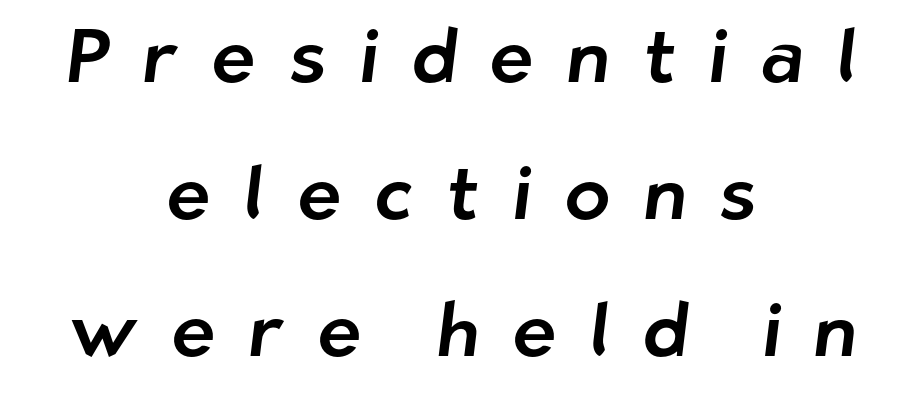
{"serif": "no", "width": "normal", "stroke_contrast": "low", "x_height": "medium", "monospaced": "no", "underline": "no", "align": "center", "line_spacing_ratio": 1.83, "letter_spacing": "wide", "letter_spacing_em": 0.44, "glyph_px": 75}
